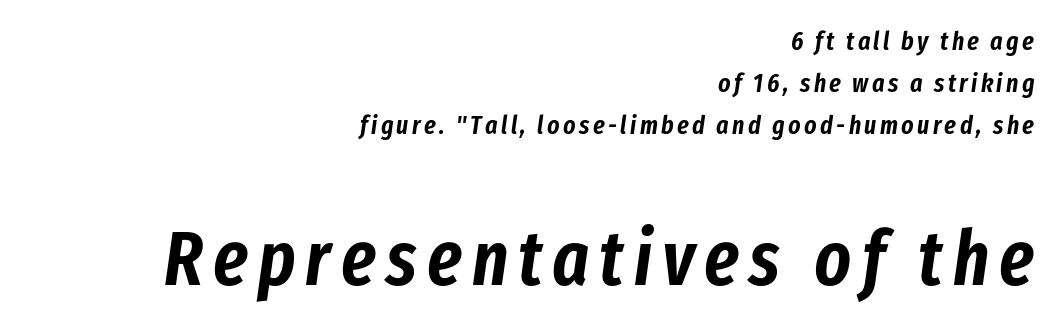
The image shows 77 px condensed type, italic (leaning right); set right-aligned, normal line spacing (1.62x), not underlined; the second (bottom) block is 2.96x larger; low stroke contrast and a medium x-height.
